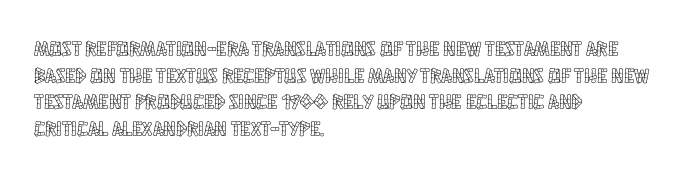
Successive baselines arrive at the customary interval. The space directly below the letters is spotless. The face used here is rendered with its standard letterfit. The rendering anchors every line to the left-hand side.
